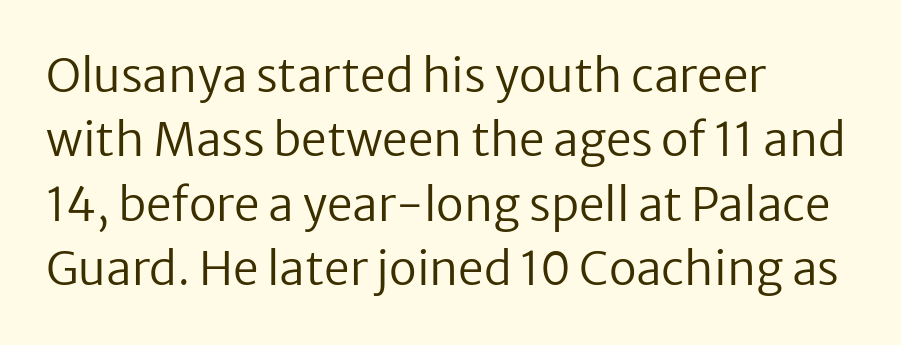
Notice how descenders clear the ascenders below comfortably — that's standard leading. Stem width sits at or under what a default text font uses. The strip under each line holds only bare page. Is the letter spacing exaggerated? No — it looks like the ordinary default.
